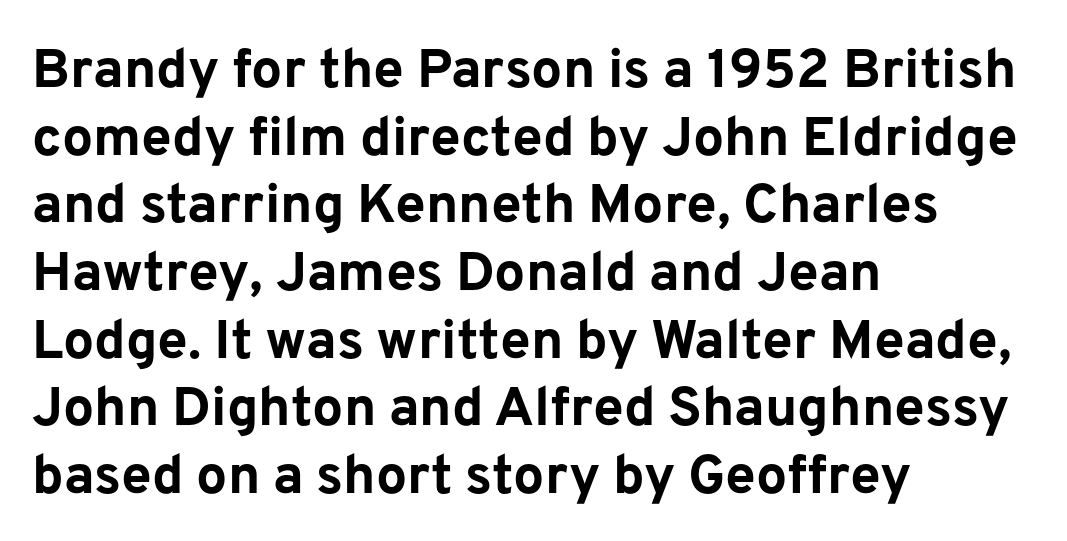
Q: Is the text bold? A: Yes.
Q: Is the text italic (slanted)? A: No, it is upright.
Q: Is the typeface a serif or a sans-serif typeface? A: Sans-serif.
Q: Is the text underlined? A: No.
Q: How is the paragraph aligned? A: Left-aligned.
Q: Is the spacing between letters normal or unusually wide? A: Normal.
Q: Width (condensed, normal, or wide)? A: Normal.
Q: Stroke contrast? A: Low.
Q: x-height? A: Medium.
Q: Monospaced? A: No.
